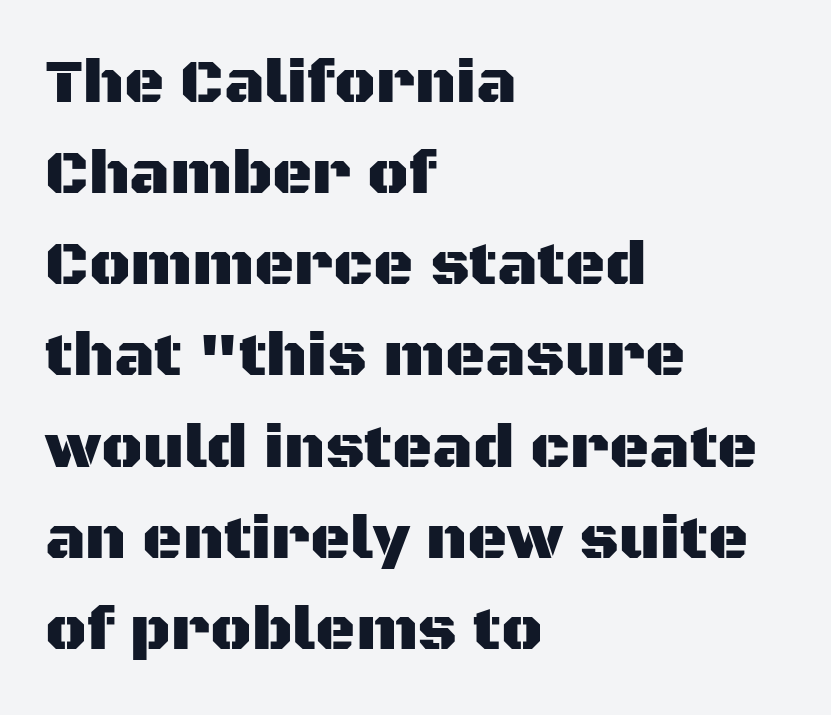
{"serif": "no", "italic": "no", "width": "normal", "stroke_contrast": "medium", "x_height": "large", "monospaced": "no", "underline": "no", "align": "left", "line_spacing": "normal", "line_spacing_ratio": 1.47, "letter_spacing": "normal", "letter_spacing_em": 0.0, "glyph_px": 62}
